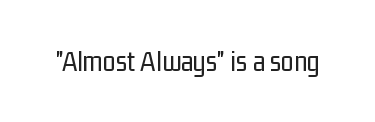
The image shows 29 px regular-weight, condensed sans-serif type, upright; set normal letter spacing, not underlined; low stroke contrast and a medium x-height.
